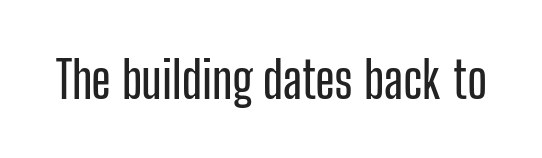
The image shows 51 px condensed sans-serif type, upright; set normal letter spacing, not underlined; low stroke contrast and a medium x-height.
